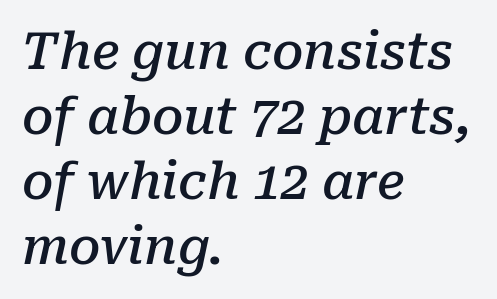
If you drew a line through each stem, it would be angled. Do the characters align in a grid? No, the font is proportional. Stroke thickness is moderately raised; the sample reads as semibold. Horizontally, the lines are justified to the leading edge only. Spacing between characters is what you'd get straight out of the box.
